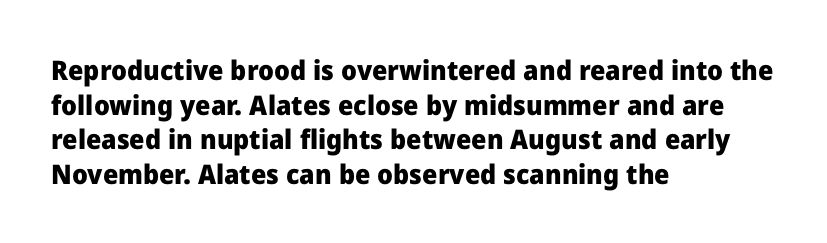
Compared with typical body copy, the letter spacing here is the same. The setting favours the left margin, as ordinary paragraphs usually do. Heft: maximum for text — a bold. Beneath every word, the page is bare. Successive baselines arrive at the customary interval. These lines were composed using upright roman letters.
